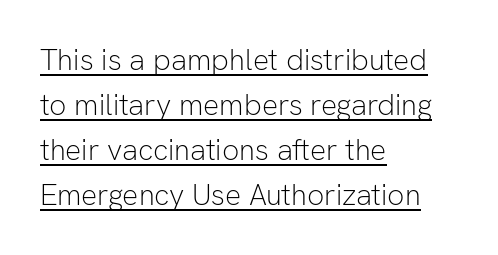
The typeface has the unassuming heft of standard copy or less. If you measured baseline to baseline, you'd find a middling distance. Each letter's strokes conclude bluntly, with no projecting serifs. Proportional: the letters do not fall into vertical columns. Alignment: flush left.
